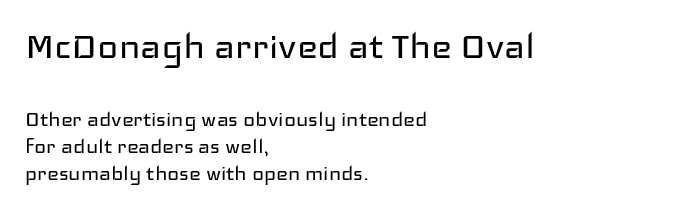
The image shows 44 px regular-weight, wide sans-serif type, upright; set left-aligned, tight line spacing (1.07x), normal letter spacing, not underlined; the first (top) block is 1.76x larger; low stroke contrast and a medium x-height.
